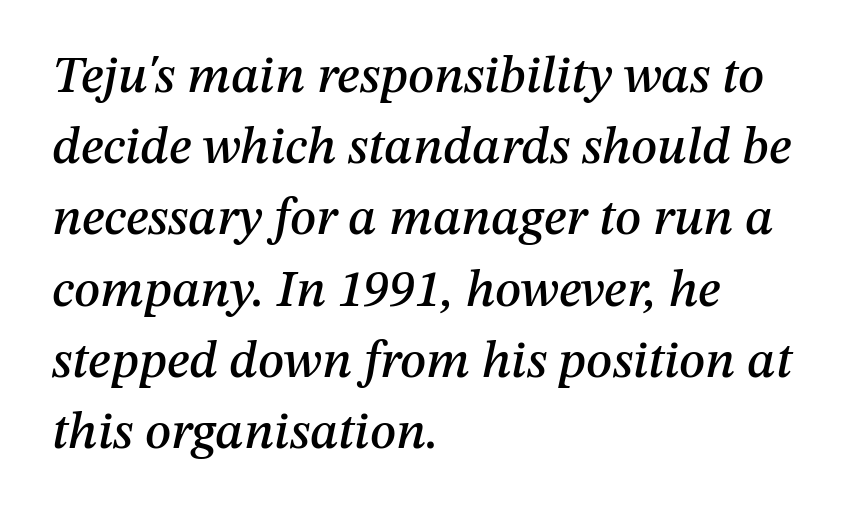
Quick note: interline space is typical. Each word holds together tightly as a unit, with standard inter-letter gaps. Think of a printed novel: that variable character pitch is what you see here. The gap between lines stays unmarked. The lines are quadded left. Italic? Definitely — the glyphs are oblique.
